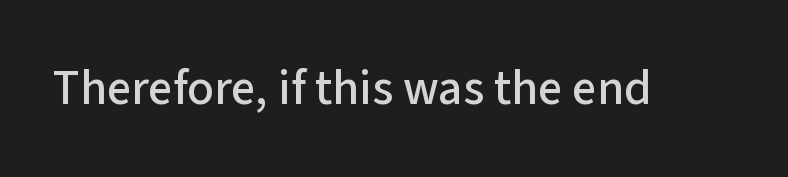
Q: Is the text italic (slanted)? A: No, it is upright.
Q: Is the typeface a serif or a sans-serif typeface? A: Sans-serif.
Q: Is the text underlined? A: No.
Q: Is the spacing between letters normal or unusually wide? A: Normal.
Q: Width (condensed, normal, or wide)? A: Normal.
Q: Stroke contrast? A: Low.
Q: x-height? A: Medium.
Q: Monospaced? A: No.
